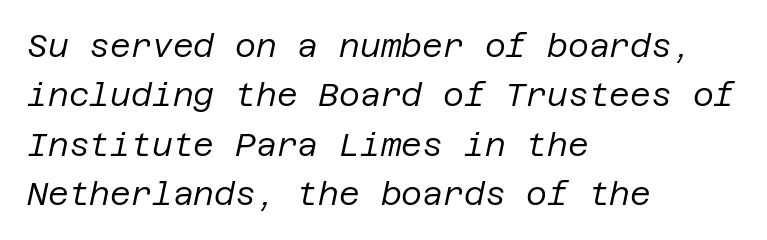
Q: Is the text bold? A: No.
Q: Is the text italic (slanted)? A: Yes, it leans right by about 12 degrees.
Q: Is the text underlined? A: No.
Q: How is the paragraph aligned? A: Left-aligned.
Q: Is the spacing between letters normal or unusually wide? A: Normal.
Q: Is the spacing between lines tight, normal or loose? A: Normal.
Q: Width (condensed, normal, or wide)? A: Normal.
Q: Stroke contrast? A: Low.
Q: x-height? A: Large.
